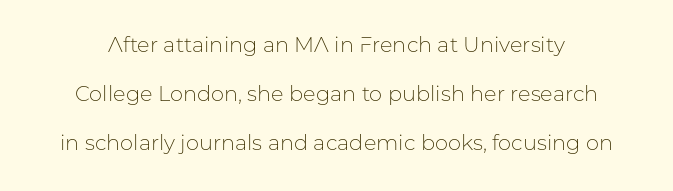
{"italic": "no", "bold": "no", "underline": "no", "line_spacing": "loose", "line_spacing_ratio": 2.33, "letter_spacing": "normal", "letter_spacing_em": 0.0, "glyph_px": 21}
